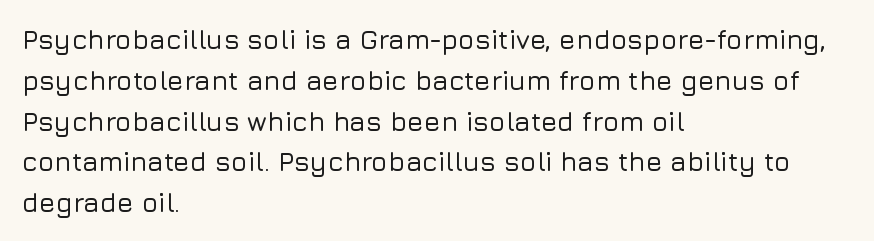
Q: Is the text italic (slanted)? A: No, it is upright.
Q: Is the text underlined? A: No.
Q: How is the paragraph aligned? A: Left-aligned.
Q: Is the spacing between letters normal or unusually wide? A: Normal.
Q: Is the spacing between lines tight, normal or loose? A: Normal.
